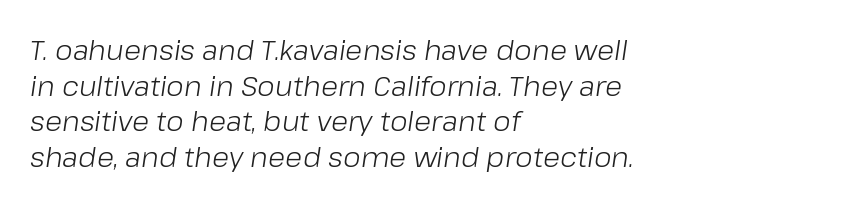
The image shows 28 px light type, italic (leaning right); set left-aligned, normal line spacing (1.27x), normal letter spacing, not underlined; low stroke contrast and a medium x-height.
